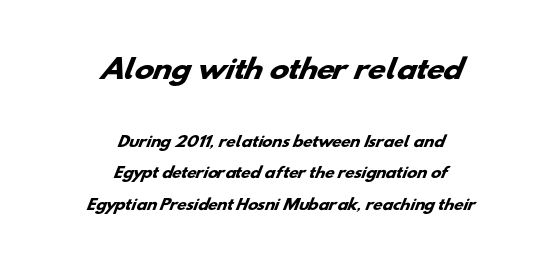
Q: Is the text bold? A: Yes.
Q: Is the text underlined? A: No.
Q: How is the paragraph aligned? A: Centered.
Q: Is the spacing between letters normal or unusually wide? A: Normal.
Q: Is the spacing between lines tight, normal or loose? A: Loose.
Q: Which block of text is set in a larger size, the first (top) or the second (bottom)? A: The first (top) one.
